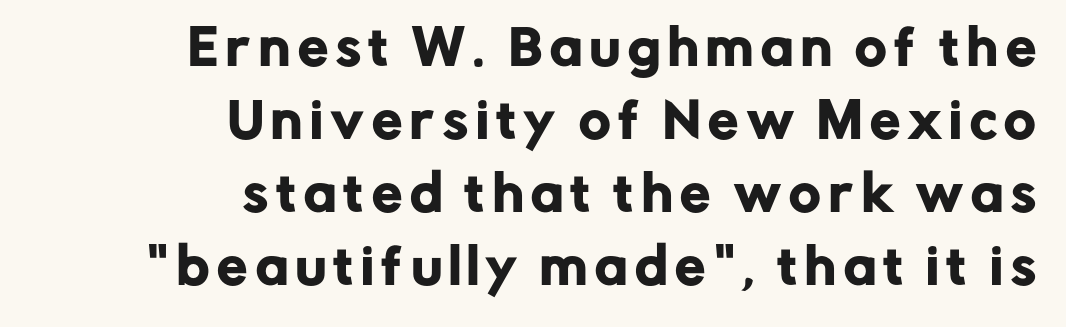
This is sans-serif lettering, the kind often seen on screens and signage. It's the straight-up-and-down kind of type. The typesetter chose a ragged-left arrangement here. How would I describe the line gaps? Plain and ordinary. Quick note: underline off. The letters advance in unequal steps, a hallmark of proportional type.
